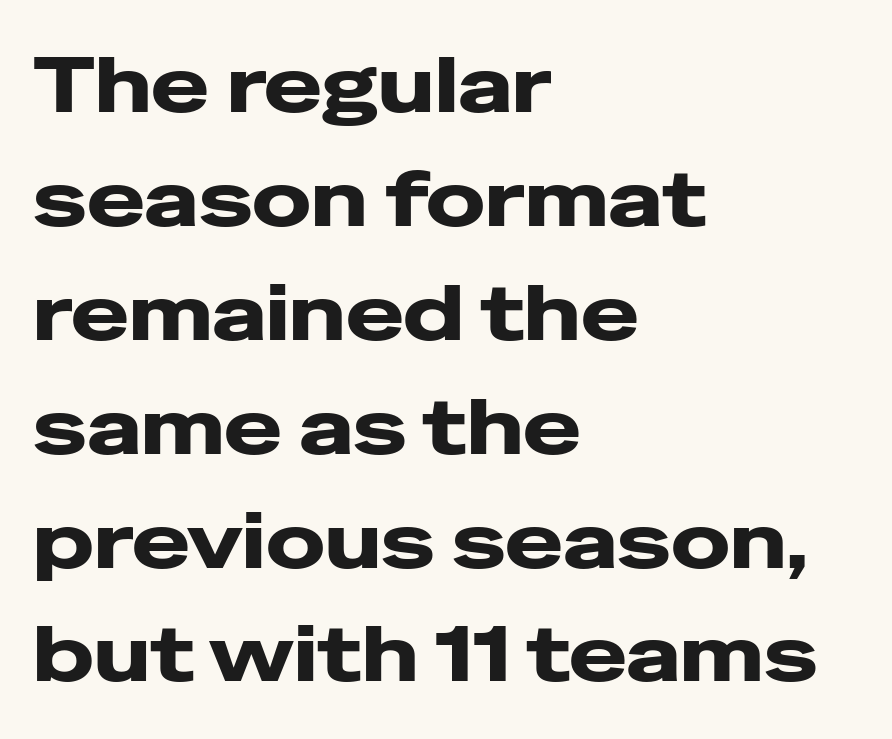
Summary of vertical rhythm: regular, with standard interline spacing. There is no visible air inserted between adjacent glyphs. Each letter's strokes conclude bluntly, with no projecting serifs. Vertical strokes here are truly vertical. Where is the straight margin? On the left.
